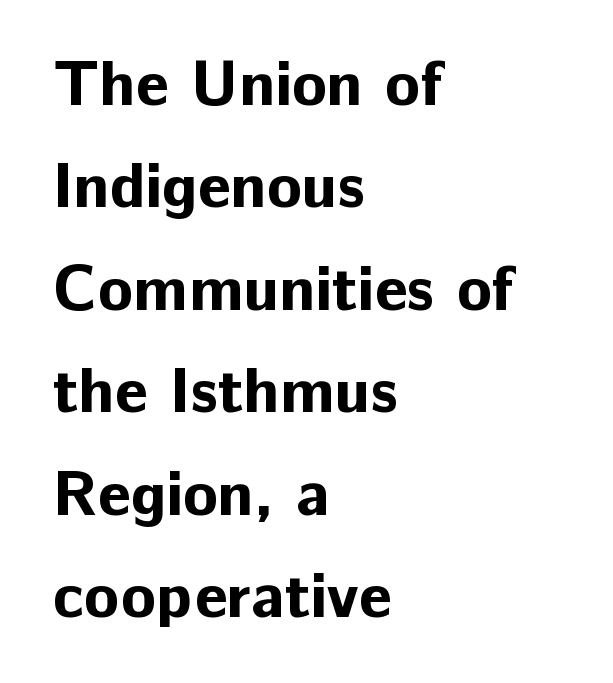
{"serif": "no", "italic": "no", "bold": "yes", "weight": "bold", "width": "normal", "stroke_contrast": "low", "x_height": "medium", "monospaced": "no", "underline": "no", "align": "left", "line_spacing": "normal", "line_spacing_ratio": 1.6, "letter_spacing": "normal", "letter_spacing_em": 0.0, "glyph_px": 64}
